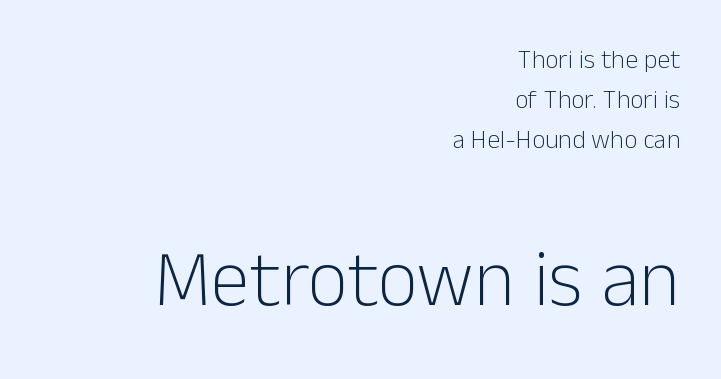
{"serif": "no", "italic": "no", "bold": "no", "weight": "light", "width": "normal", "stroke_contrast": "low", "x_height": "medium", "monospaced": "no", "underline": "no", "align": "right", "line_spacing": "normal", "line_spacing_ratio": 1.53, "letter_spacing": "normal", "letter_spacing_em": 0.0, "larger_block": "second", "size_ratio": 3.04, "glyph_px": 79}
